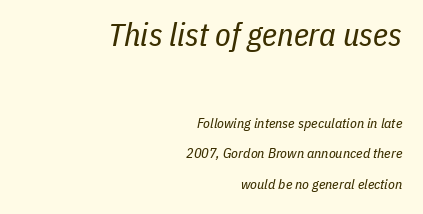
Alignment: flush right. Slanted lettering throughout. Default kerning and tracking; the words read as compact shapes. Looks like regular typesetting: each glyph gets only the width it needs. What's the leading like? Stretched, with rows far apart.
